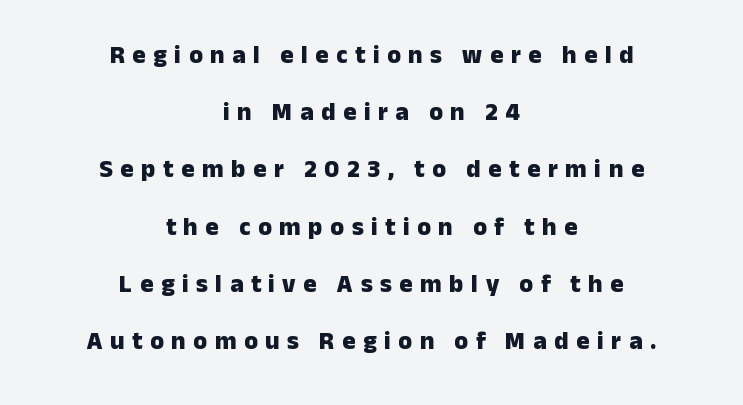
{"italic": "no", "bold": "yes", "underline": "no", "align": "center", "line_spacing": "loose", "line_spacing_ratio": 2.29, "letter_spacing": "wide", "letter_spacing_em": 0.3, "glyph_px": 25}
